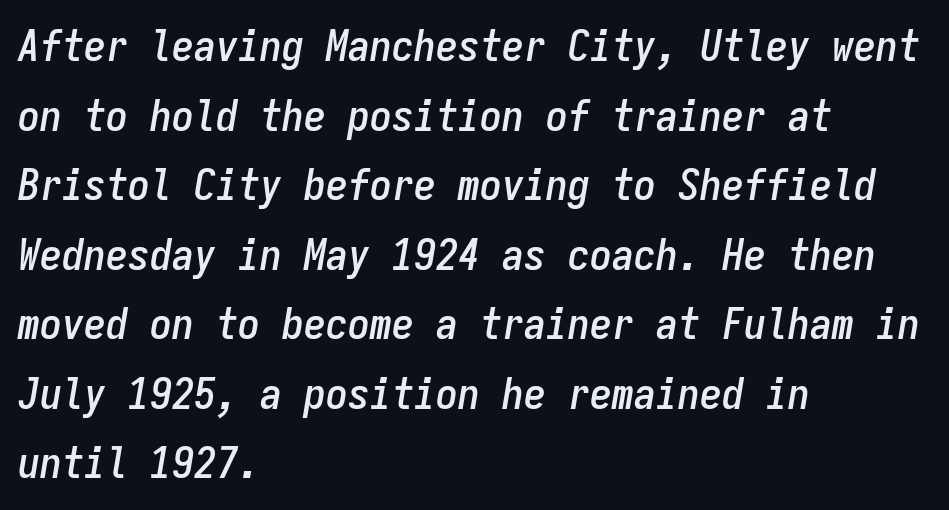
You could count columns in this text — the font is strictly monospaced. Words appear dense and cohesive because spacing is normal. Where is the straight margin? On the left. These lines sit exactly where default settings would place them. The baseline area is clear. The typography opts for an oblique posture over an upright one.
